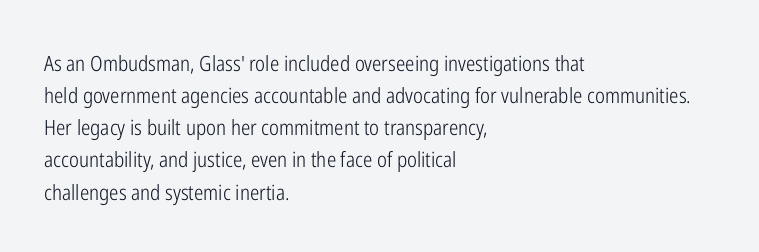
Q: Is the text bold? A: No.
Q: Is the text italic (slanted)? A: No, it is upright.
Q: Is the text underlined? A: No.
Q: How is the paragraph aligned? A: Left-aligned.
Q: Is the spacing between letters normal or unusually wide? A: Normal.
Q: Is the spacing between lines tight, normal or loose? A: Normal.
